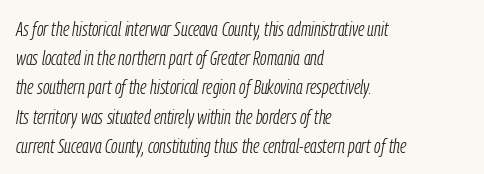
{"italic": "yes", "lean": "right", "slant_degrees": 9, "bold": "no", "underline": "no", "align": "left", "line_spacing": "normal", "line_spacing_ratio": 1.46, "letter_spacing": "normal", "letter_spacing_em": 0.0, "glyph_px": 20}
